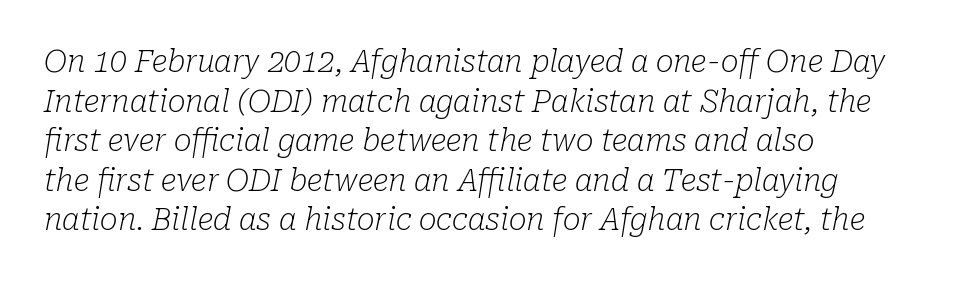
Underlining? Definitely not there. Typeset ragged right — the left edge is the straight one. There is no visible air inserted between adjacent glyphs. In terms of letterform style, serifs are clearly present.
